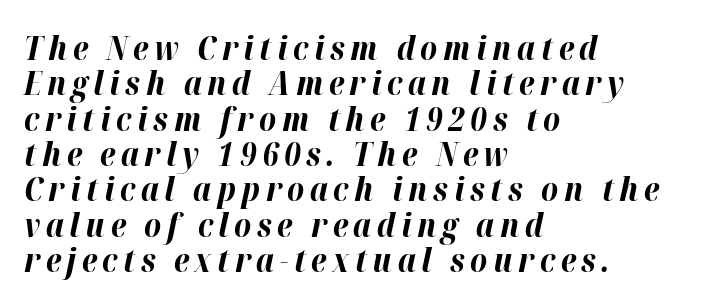
Q: Is the text bold? A: Yes.
Q: Is the text italic (slanted)? A: Yes, it leans right by about 12 degrees.
Q: Is the text underlined? A: No.
Q: How is the paragraph aligned? A: Left-aligned.
Q: Is the spacing between lines tight, normal or loose? A: Tight.
Q: Width (condensed, normal, or wide)? A: Normal.
Q: Stroke contrast? A: High.
Q: x-height? A: Medium.
Q: Monospaced? A: No.
